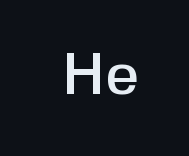
Q: Is the text italic (slanted)? A: No, it is upright.
Q: Is the typeface a serif or a sans-serif typeface? A: Sans-serif.
Q: Is the text underlined? A: No.
Q: Is the spacing between letters normal or unusually wide? A: Normal.
Q: Width (condensed, normal, or wide)? A: Normal.
Q: x-height? A: Medium.
Q: Monospaced? A: No.
